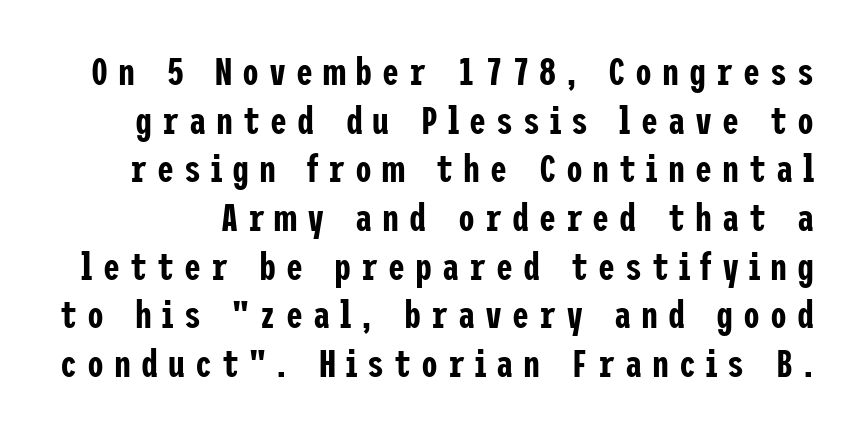
Q: Is the text italic (slanted)? A: No, it is upright.
Q: Is the typeface a serif or a sans-serif typeface? A: Sans-serif.
Q: Is the text underlined? A: No.
Q: Is the spacing between letters normal or unusually wide? A: Unusually wide.
Q: Is the spacing between lines tight, normal or loose? A: Normal.
Q: Width (condensed, normal, or wide)? A: Condensed.
Q: Stroke contrast? A: Low.
Q: x-height? A: Medium.
